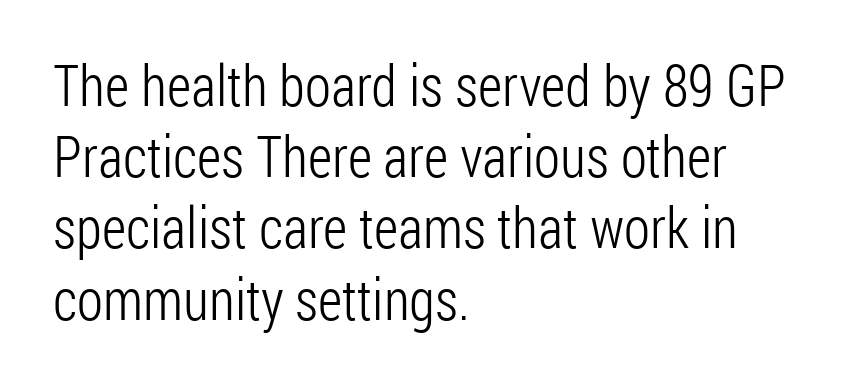
{"serif": "no", "italic": "no", "bold": "no", "weight": "light", "width": "condensed", "stroke_contrast": "low", "x_height": "medium", "monospaced": "no", "underline": "no", "align": "left", "line_spacing": "normal", "line_spacing_ratio": 1.25, "letter_spacing": "normal", "letter_spacing_em": 0.0, "glyph_px": 57}
